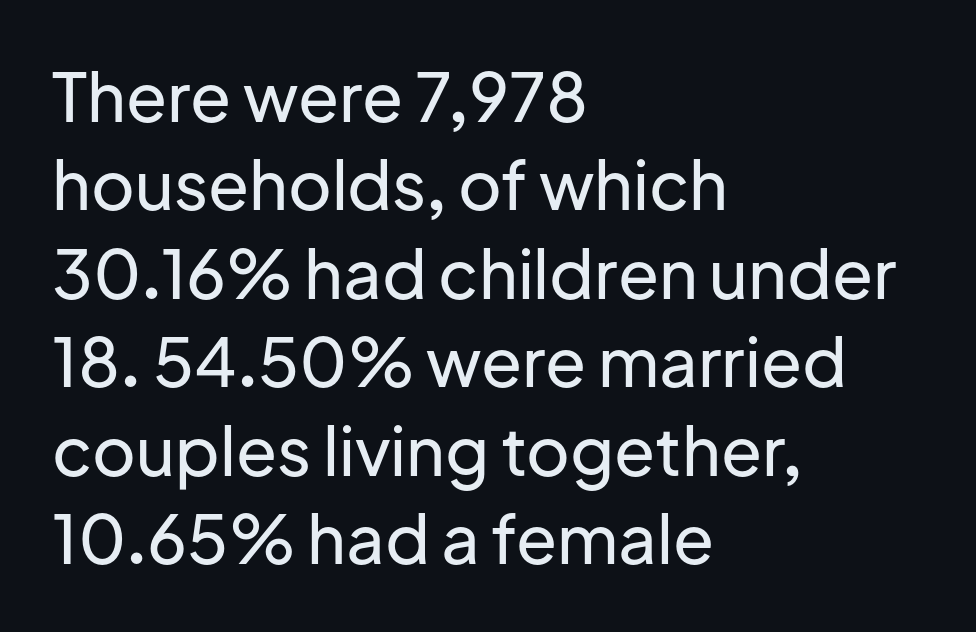
Q: Is the text italic (slanted)? A: No, it is upright.
Q: Is the typeface a serif or a sans-serif typeface? A: Sans-serif.
Q: Is the text underlined? A: No.
Q: How is the paragraph aligned? A: Left-aligned.
Q: Is the spacing between letters normal or unusually wide? A: Normal.
Q: Is the spacing between lines tight, normal or loose? A: Normal.
Q: Width (condensed, normal, or wide)? A: Normal.
Q: Stroke contrast? A: Low.
Q: x-height? A: Medium.
Q: Monospaced? A: No.
